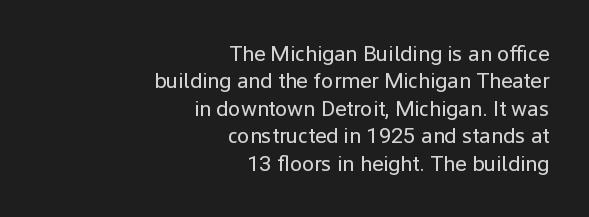
Visually the block forms a straight wall on the right and a jagged coastline on the left. Bare-footed words on every line. Each word holds together tightly as a unit, with standard inter-letter gaps. Students, observe: this is what conventionally led text looks like.
